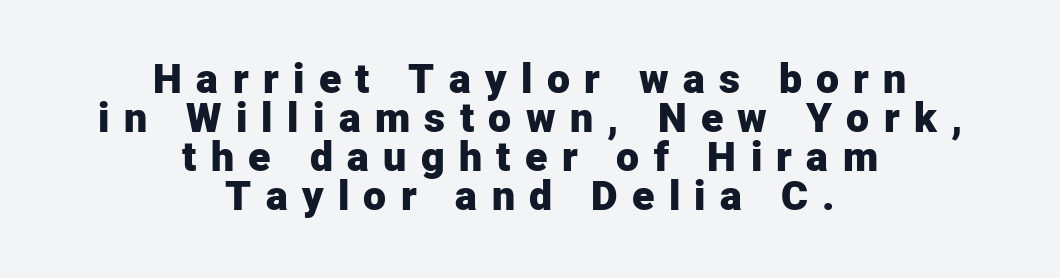
Q: Is the text bold? A: Yes.
Q: Is the text italic (slanted)? A: No, it is upright.
Q: Is the typeface a serif or a sans-serif typeface? A: Sans-serif.
Q: Is the text underlined? A: No.
Q: How is the paragraph aligned? A: Centered.
Q: Is the spacing between letters normal or unusually wide? A: Unusually wide.
Q: Is the spacing between lines tight, normal or loose? A: Tight.
Q: Width (condensed, normal, or wide)? A: Normal.
Q: Stroke contrast? A: Low.
Q: x-height? A: Medium.
Q: Monospaced? A: No.
